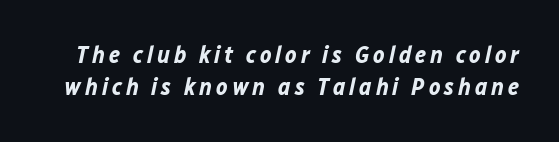
The image shows 24 px bold type, italic (leaning right); set normal line spacing (1.32x), not underlined.
